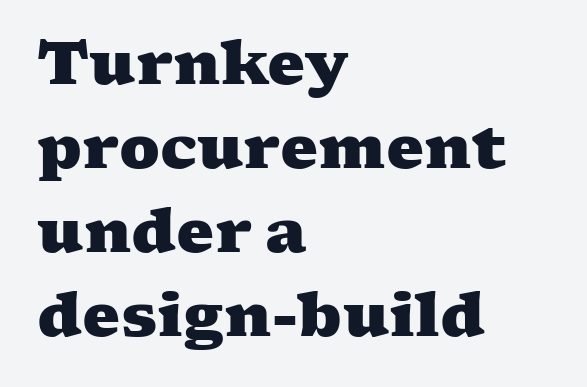
The image shows 60 px heavy, wide serif type; set left-aligned, normal line spacing (1.4x), normal letter spacing, not underlined; medium stroke contrast and a medium x-height.
